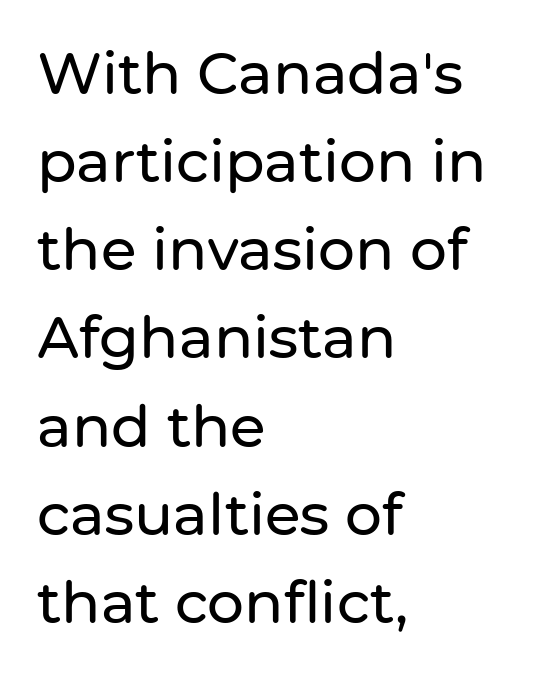
The image shows 58 px sans-serif type, upright; set left-aligned, normal line spacing (1.52x), normal letter spacing, not underlined; low stroke contrast and a medium x-height.
